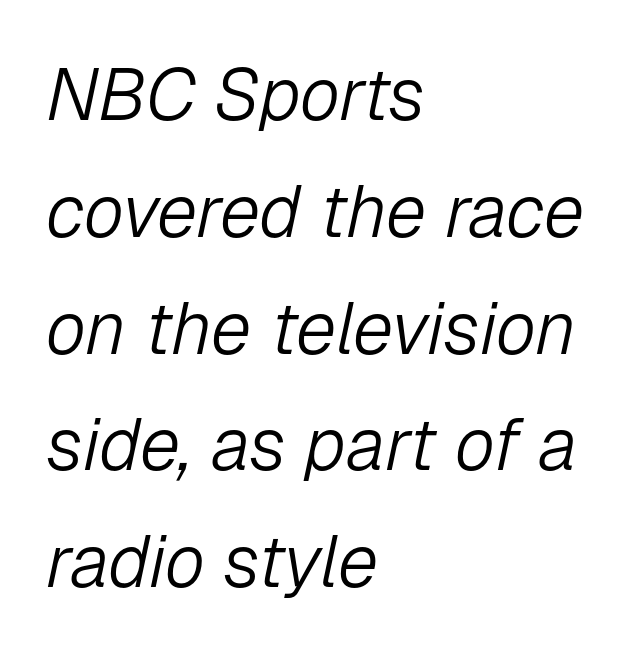
The vertical gap from one line to the next is medium. The weight would be labelled regular, book, light, or lighter still. The baseline area is clear. Proportional: the letters do not fall into vertical columns.
